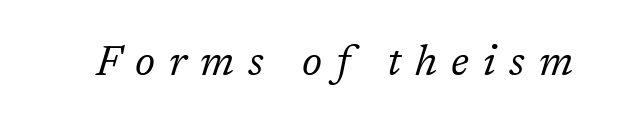
Q: Is the text bold? A: No.
Q: Is the text italic (slanted)? A: Yes, it leans right by about 17 degrees.
Q: Is the typeface a serif or a sans-serif typeface? A: Serif.
Q: Is the text underlined? A: No.
Q: Is the spacing between letters normal or unusually wide? A: Unusually wide.
Q: Width (condensed, normal, or wide)? A: Normal.
Q: Stroke contrast? A: Low.
Q: x-height? A: Medium.
Q: Monospaced? A: No.
